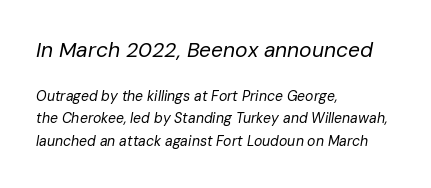
Q: Is the text bold? A: No.
Q: Is the text italic (slanted)? A: Yes, it leans right by about 10 degrees.
Q: Is the text underlined? A: No.
Q: How is the paragraph aligned? A: Left-aligned.
Q: Is the spacing between letters normal or unusually wide? A: Normal.
Q: Is the spacing between lines tight, normal or loose? A: Normal.
Q: Which block of text is set in a larger size, the first (top) or the second (bottom)? A: The first (top) one.
